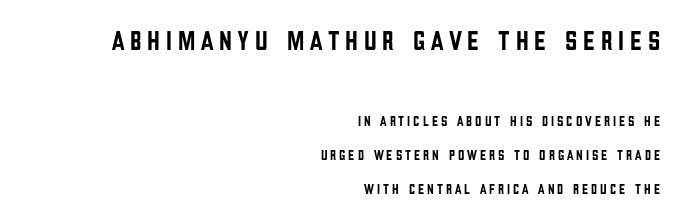
The image shows 27 px text type, upright; set right-aligned, loose line spacing (2.43x), unusually wide letter spacing (+0.21 em), not underlined; the first (top) block is 1.93x larger.
